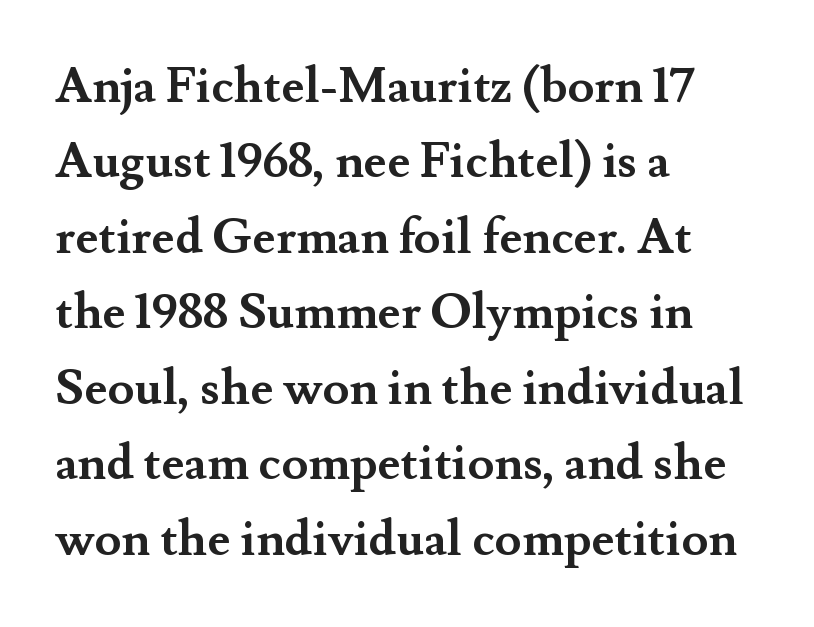
Plenty of ink on the page — the face is bold. Underline: absent. I'd call this a serif setting — the letters wear small feet. The paragraph shown leans on its left margin. Whoever set this chose a conventional vertical rhythm.
